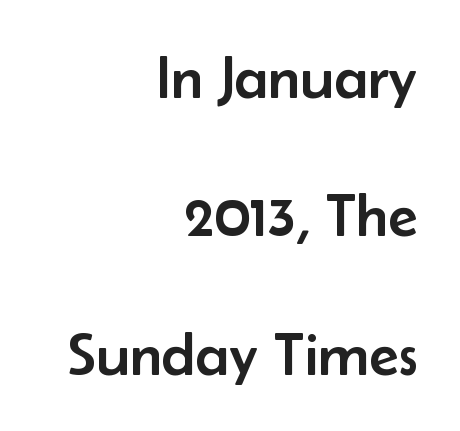
The image shows 61 px sans-serif type, upright; set right-aligned, loose line spacing (2.27x), normal letter spacing, not underlined; low stroke contrast and a small x-height.
